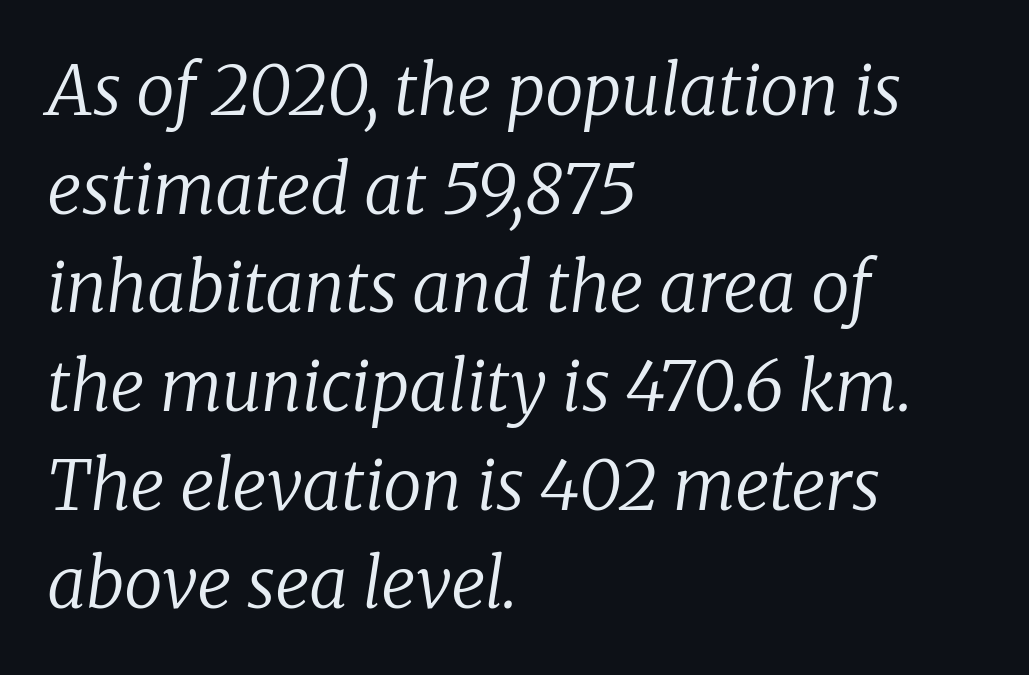
An italicized treatment has been applied to the whole sample. The typeface chosen for these lines features serifs. Decoration check: the copy has no underline. The letters sit at their default tracking, neither squeezed nor spread. Summary of weight: not heavy and not bold. All the whitespace from short lines collects on the right.
